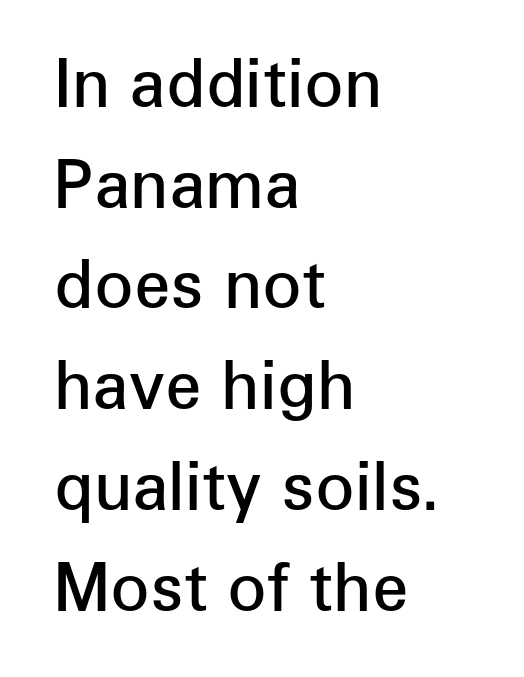
{"serif": "no", "italic": "no", "bold": "semi", "weight": "semibold", "width": "normal", "stroke_contrast": "low", "x_height": "medium", "monospaced": "no", "underline": "no", "align": "left", "line_spacing": "normal", "line_spacing_ratio": 1.55, "letter_spacing": "normal", "letter_spacing_em": 0.0, "glyph_px": 65}
